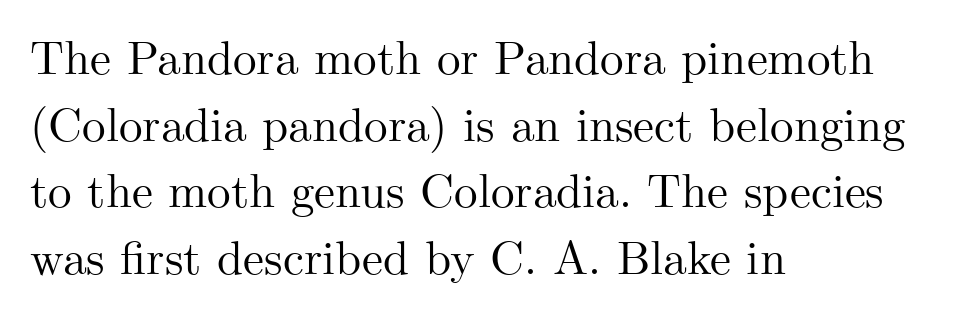
{"serif": "yes", "italic": "no", "width": "normal", "stroke_contrast": "medium", "x_height": "small", "monospaced": "no", "underline": "no", "align": "left", "line_spacing": "normal", "line_spacing_ratio": 1.42, "letter_spacing": "normal", "letter_spacing_em": 0.0, "glyph_px": 47}
